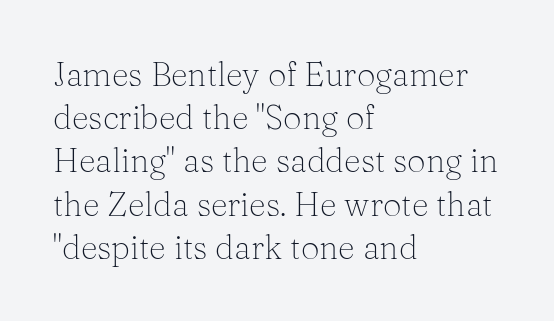
Q: Is the text bold? A: No.
Q: Is the text italic (slanted)? A: No, it is upright.
Q: Is the typeface a serif or a sans-serif typeface? A: Serif.
Q: Is the text underlined? A: No.
Q: How is the paragraph aligned? A: Left-aligned.
Q: Is the spacing between letters normal or unusually wide? A: Normal.
Q: Is the spacing between lines tight, normal or loose? A: Normal.
Q: Width (condensed, normal, or wide)? A: Normal.
Q: Stroke contrast? A: Medium.
Q: x-height? A: Medium.
Q: Monospaced? A: No.
